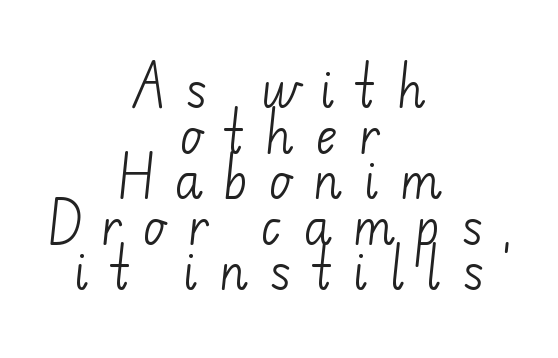
Q: Is the text bold? A: No.
Q: Is the typeface a serif or a sans-serif typeface? A: Sans-serif.
Q: Is the text underlined? A: No.
Q: How is the paragraph aligned? A: Centered.
Q: Is the spacing between letters normal or unusually wide? A: Unusually wide.
Q: Is the spacing between lines tight, normal or loose? A: Tight.
Q: Width (condensed, normal, or wide)? A: Normal.
Q: Stroke contrast? A: Low.
Q: x-height? A: Small.
Q: Monospaced? A: No.
